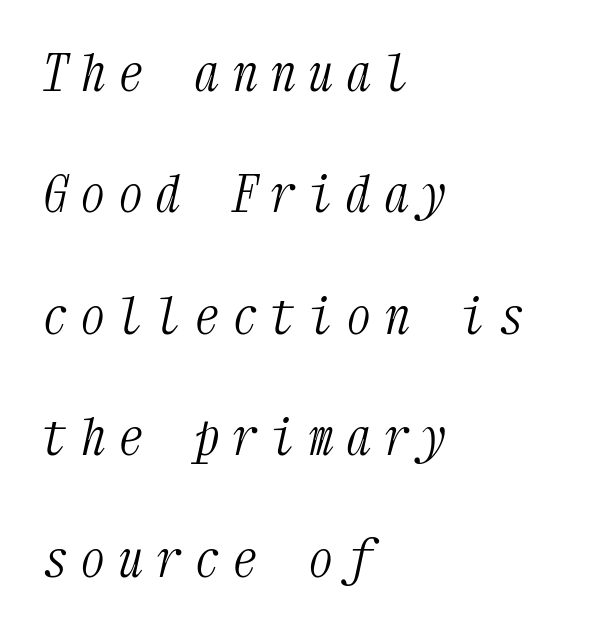
The letters are slanted; this is an italic face. Each stroke keeps to a modest, everyday thickness or less. Look at the tracking — it's clearly loosened, letters drifting apart. These lines are rendered in a fixed-pitch font. The words here are not underlined. These lines stack with their left ends in a neat column.
